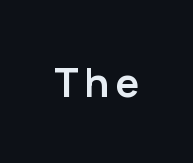
Q: Is the text bold? A: Yes.
Q: Is the text italic (slanted)? A: No, it is upright.
Q: Is the typeface a serif or a sans-serif typeface? A: Sans-serif.
Q: Is the text underlined? A: No.
Q: Width (condensed, normal, or wide)? A: Normal.
Q: Stroke contrast? A: Low.
Q: x-height? A: Medium.
Q: Monospaced? A: No.
